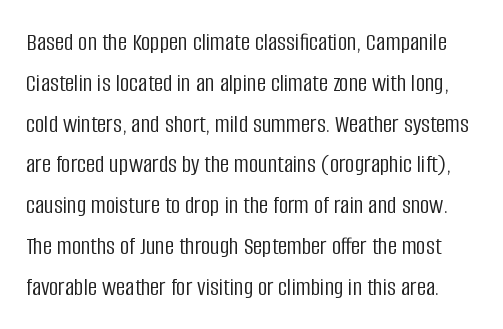
Heaviness? Minimal to ordinary, like unemphasized prose. This sample uses plain, unmodified letter spacing. The line-height multiplier appears to be the usual default. Posture: straight, roman, zero tilt.
